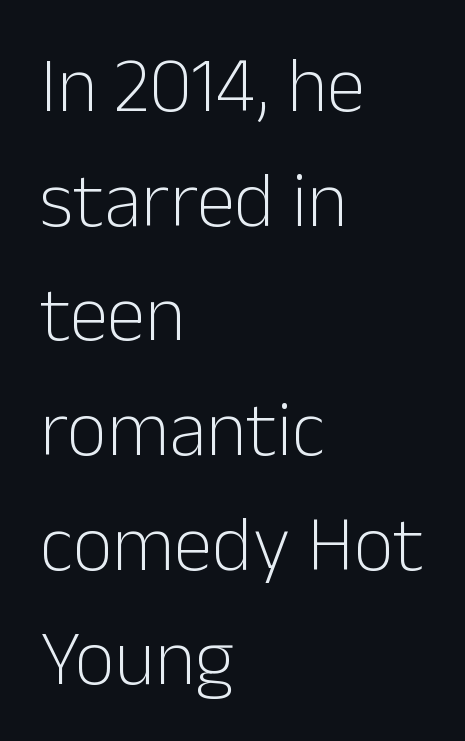
Serif or sans? Sans — the stroke terminals are bare. Vertical spacing — default. Each row of text sits above clean, open space. This sample uses plain, unmodified letter spacing.
